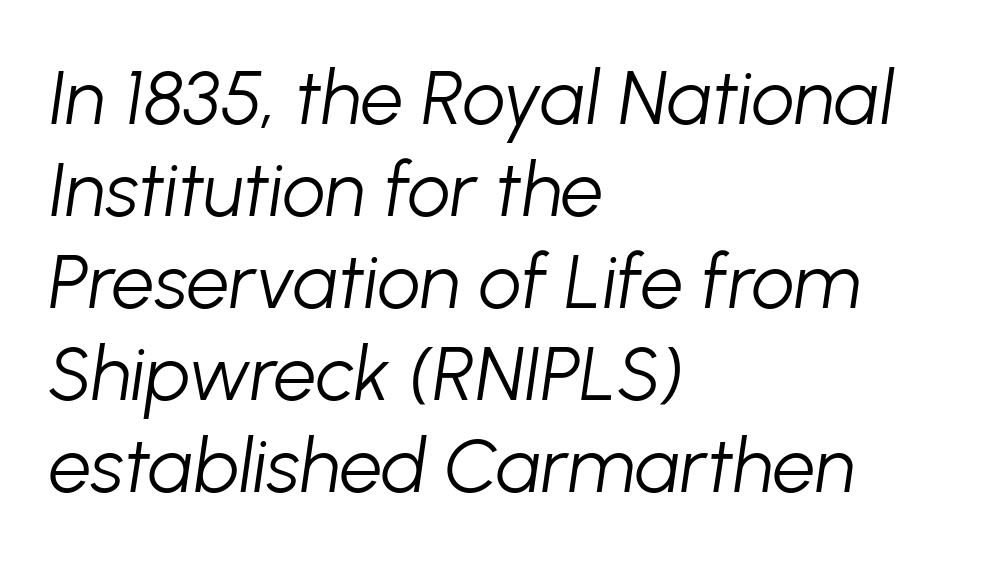
The image shows 76 px light type, italic (leaning right); set left-aligned, line spacing 1.21x, normal letter spacing, not underlined; low stroke contrast and a medium x-height.
